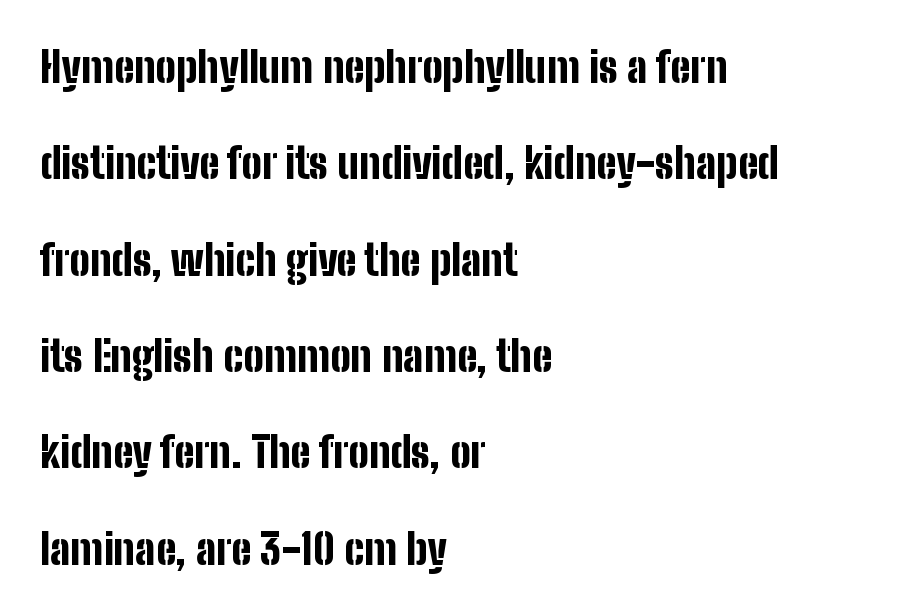
{"serif": "no", "italic": "no", "bold": "yes", "weight": "bold", "width": "condensed", "stroke_contrast": "low", "x_height": "medium", "monospaced": "no", "underline": "no", "align": "left", "line_spacing": "loose", "line_spacing_ratio": 2.24, "letter_spacing": "normal", "letter_spacing_em": 0.0, "glyph_px": 43}
